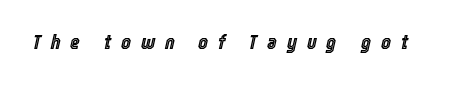
{"italic": "yes", "lean": "right", "slant_degrees": 12, "underline": "no", "letter_spacing": "wide", "letter_spacing_em": 0.46, "glyph_px": 21}
